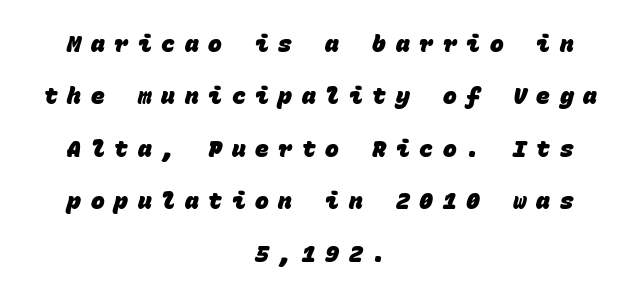
Q: Is the text bold? A: Yes.
Q: Is the text underlined? A: No.
Q: How is the paragraph aligned? A: Centered.
Q: Is the spacing between letters normal or unusually wide? A: Unusually wide.
Q: Is the spacing between lines tight, normal or loose? A: Loose.
